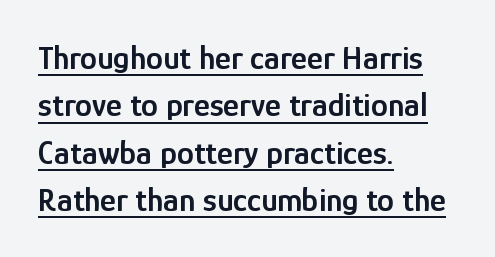
In terms of weight, the rendering is demibold, just under bold. Underlining? Definitely there. Left-aligned paragraph, ragged on the right. The face used here is proportionally spaced, like ordinary book or web type. Standard letterfit; no display-style spreading of the glyphs.
